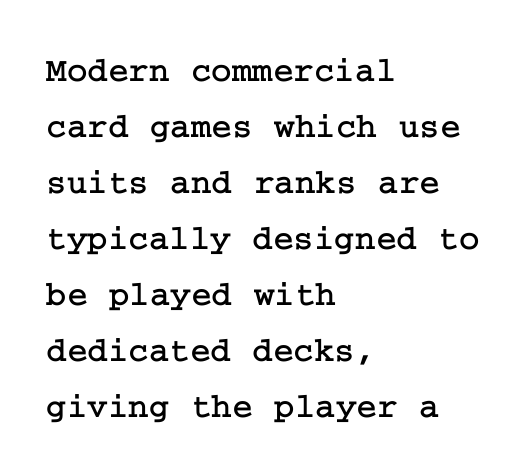
The image shows 35 px serif type, upright; set left-aligned, normal line spacing (1.6x), normal letter spacing, not underlined; low stroke contrast and a medium x-height.
